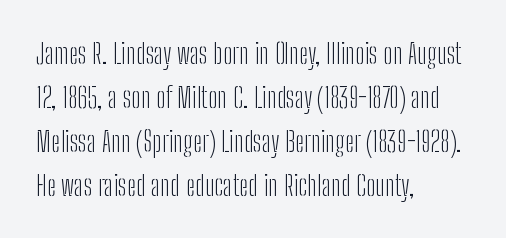
Q: Is the text bold? A: No.
Q: Is the text italic (slanted)? A: No, it is upright.
Q: Is the typeface a serif or a sans-serif typeface? A: Sans-serif.
Q: Is the text underlined? A: No.
Q: How is the paragraph aligned? A: Left-aligned.
Q: Is the spacing between letters normal or unusually wide? A: Normal.
Q: Is the spacing between lines tight, normal or loose? A: Normal.
Q: Width (condensed, normal, or wide)? A: Condensed.
Q: Stroke contrast? A: Low.
Q: x-height? A: Medium.
Q: Monospaced? A: No.
